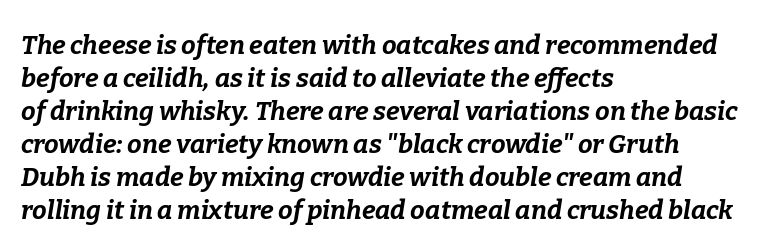
The gap between lines stays unmarked. Strokes here are thick enough to call this a true bold. This sample is left-justified, so line endings fall wherever the words run out. Does the leading feel generous? No, just average. The glyphs look as if they've been sheared to an angle. Letter spacing: default.
